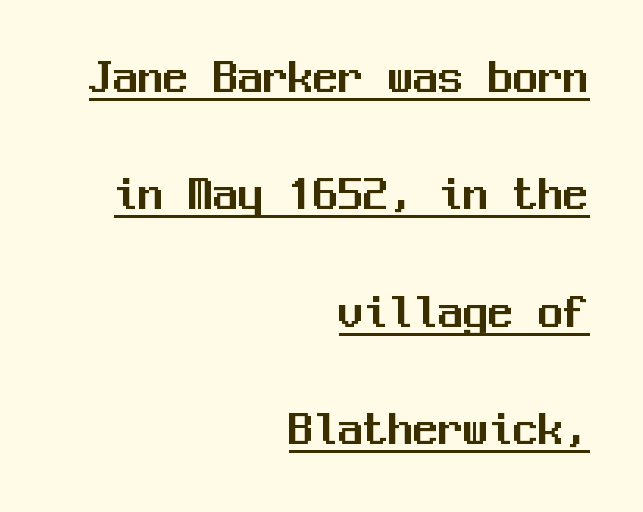
Q: Is the text italic (slanted)? A: No, it is upright.
Q: Is the typeface a serif or a sans-serif typeface? A: Sans-serif.
Q: Is the text underlined? A: Yes.
Q: How is the paragraph aligned? A: Right-aligned.
Q: Is the spacing between letters normal or unusually wide? A: Normal.
Q: Is the spacing between lines tight, normal or loose? A: Loose.
Q: Width (condensed, normal, or wide)? A: Normal.
Q: Stroke contrast? A: Medium.
Q: x-height? A: Medium.
Q: Monospaced? A: Yes.
